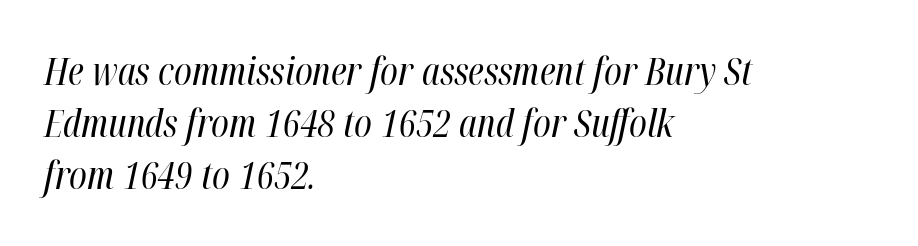
{"italic": "yes", "lean": "right", "slant_degrees": 12, "bold": "no", "weight": "regular", "width": "condensed", "stroke_contrast": "high", "x_height": "medium", "monospaced": "no", "underline": "no", "align": "left", "line_spacing": "normal", "line_spacing_ratio": 1.37, "letter_spacing": "normal", "letter_spacing_em": 0.0, "glyph_px": 38}
